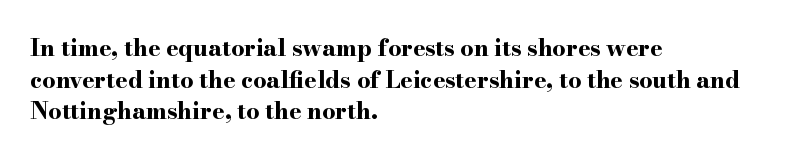
One glance says typical: line gaps are just what's usual. The letters stand upright; this is a roman face. These lines stack with their left ends in a neat column. Bold? Absolutely — the strokes are thick and heavy.
